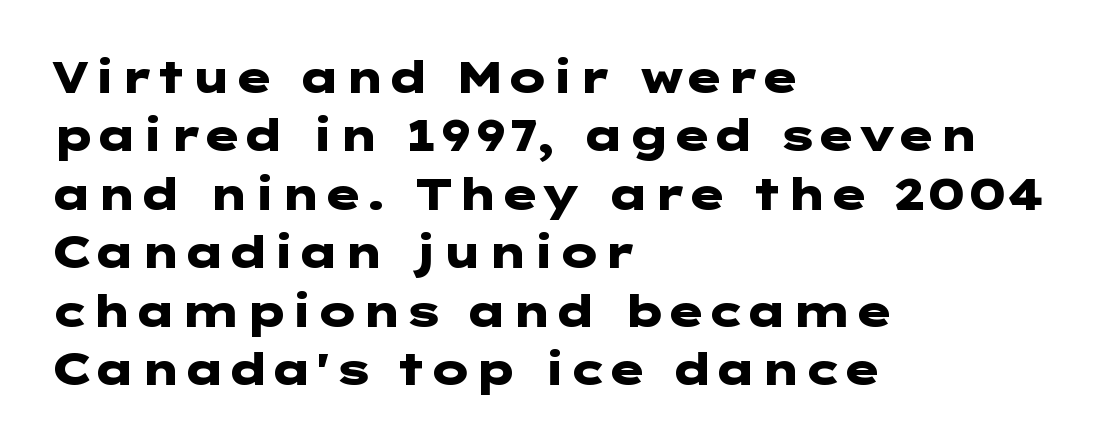
Tracking here is standard; glyphs follow each other at the usual distance. The letters stand straight up with perfectly vertical stems. Notice how descenders clear the ascenders below comfortably — that's standard leading. Heavy, bold letterforms. Bare-footed words on every line. The glyphs in this specimen are sans serif.
